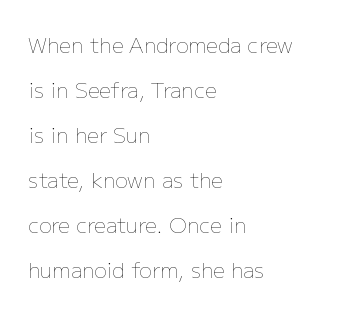
The face used here is rendered with its standard letterfit. Unbolded letterforms with no extra heft. The designer dialed line spacing up above the default. The font's upright variant was chosen for this text.
